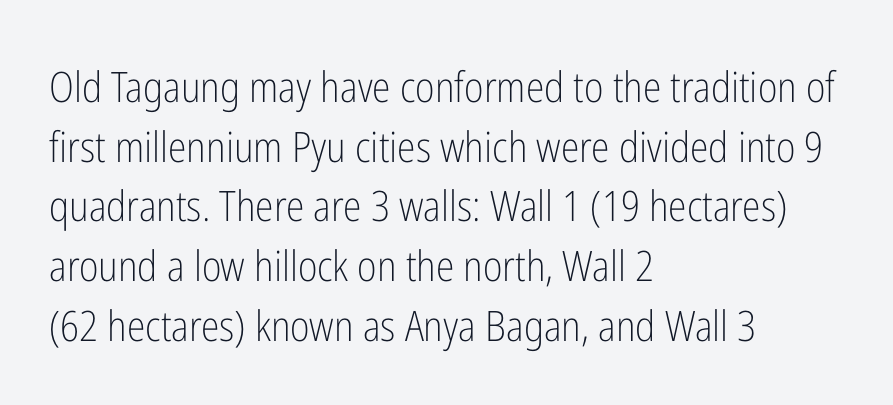
Stem width sits at or under what a default text font uses. Students, note that the glyphs here touch the page at normal intervals. Nope, no serifs anywhere on these letters. Normally led — the rows are evenly, conventionally spaced. Horizontally, the lines are justified to the leading edge only. A bare baseline throughout the passage.
